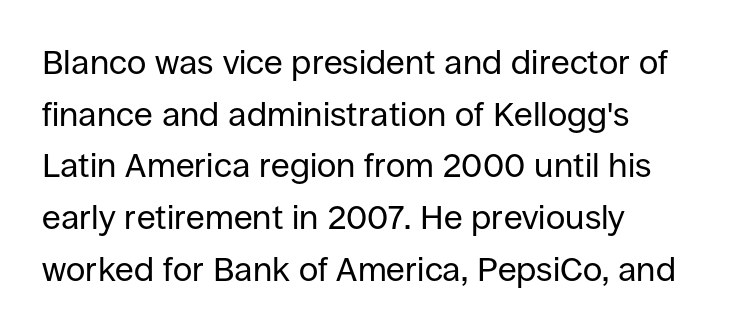
Looks like regular typesetting: each glyph gets only the width it needs. Decoration check: the copy has no underline. A roman cut, with each character standing at attention. These lines are set flush left with a ragged right edge. This sample keeps an unexceptional amount of space between lines.
